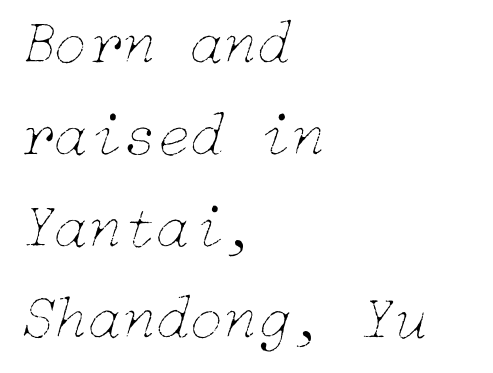
Q: Is the text bold? A: No.
Q: Is the text italic (slanted)? A: Yes, it leans right by about 15 degrees.
Q: Is the text underlined? A: No.
Q: How is the paragraph aligned? A: Left-aligned.
Q: Is the spacing between letters normal or unusually wide? A: Normal.
Q: Is the spacing between lines tight, normal or loose? A: Normal.
Q: Width (condensed, normal, or wide)? A: Normal.
Q: Stroke contrast? A: Low.
Q: x-height? A: Medium.
